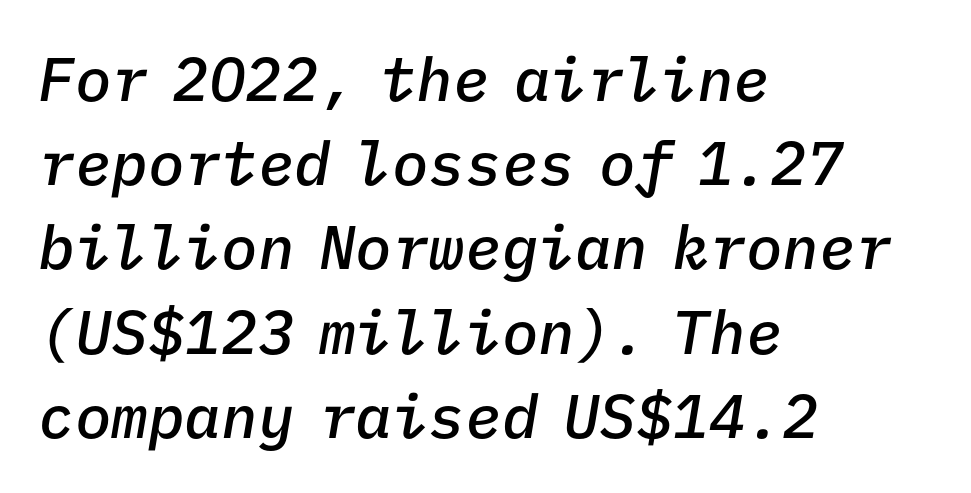
{"italic": "yes", "lean": "right", "slant_degrees": 9, "bold": "semi", "weight": "semibold", "width": "normal", "stroke_contrast": "low", "x_height": "medium", "monospaced": "yes", "underline": "no", "align": "left", "line_spacing": "normal", "line_spacing_ratio": 1.38, "letter_spacing": "normal", "letter_spacing_em": 0.0, "glyph_px": 61}
